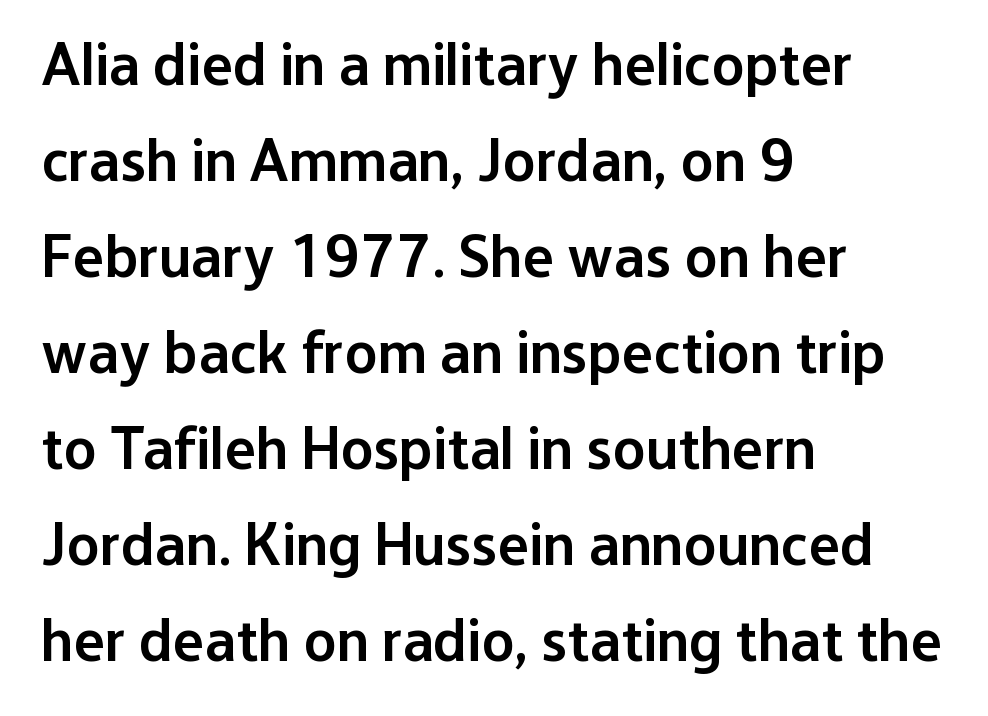
Q: Is the text bold? A: Semi-bold.
Q: Is the text italic (slanted)? A: No, it is upright.
Q: Is the typeface a serif or a sans-serif typeface? A: Sans-serif.
Q: Is the text underlined? A: No.
Q: How is the paragraph aligned? A: Left-aligned.
Q: Is the spacing between letters normal or unusually wide? A: Normal.
Q: Is the spacing between lines tight, normal or loose? A: Normal.
Q: Width (condensed, normal, or wide)? A: Normal.
Q: Stroke contrast? A: Low.
Q: x-height? A: Medium.
Q: Monospaced? A: No.
